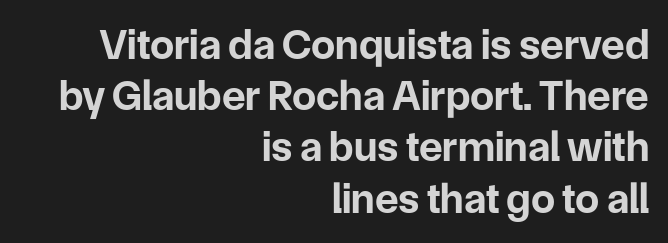
Character widths vary here, with narrow letters taking less room than wide ones. Layout note: lines flush right. The strokes are fattened all the way to bold. This is the regular roman posture of the typeface. The string is rendered with underlining switched off. Nobody touched the tracking dial on this one.
